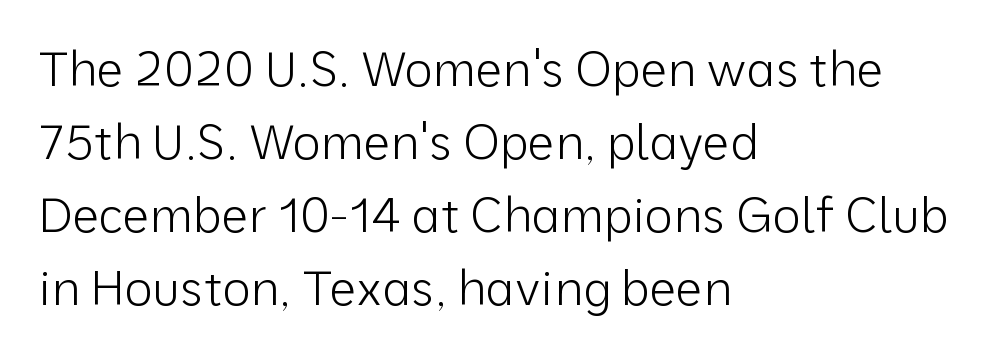
Q: Is the text bold? A: No.
Q: Is the text italic (slanted)? A: No, it is upright.
Q: Is the typeface a serif or a sans-serif typeface? A: Sans-serif.
Q: Is the text underlined? A: No.
Q: How is the paragraph aligned? A: Left-aligned.
Q: Is the spacing between letters normal or unusually wide? A: Normal.
Q: Is the spacing between lines tight, normal or loose? A: Normal.
Q: Width (condensed, normal, or wide)? A: Normal.
Q: Stroke contrast? A: Low.
Q: x-height? A: Medium.
Q: Monospaced? A: No.
